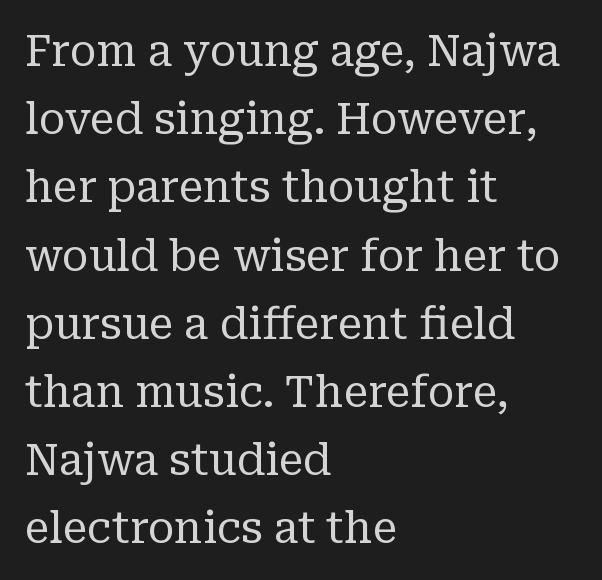
{"serif": "yes", "italic": "no", "bold": "no", "weight": "regular", "width": "normal", "stroke_contrast": "low", "x_height": "medium", "monospaced": "no", "underline": "no", "align": "left", "line_spacing": "normal", "line_spacing_ratio": 1.55, "letter_spacing": "normal", "letter_spacing_em": 0.0, "glyph_px": 44}
